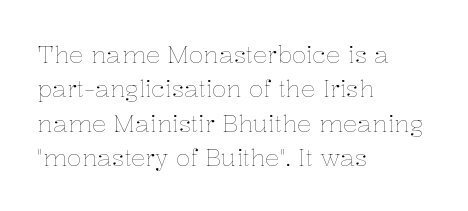
{"italic": "no", "bold": "no", "underline": "no", "align": "left", "line_spacing": "normal", "line_spacing_ratio": 1.43, "letter_spacing": "normal", "letter_spacing_em": 0.0, "glyph_px": 24}
